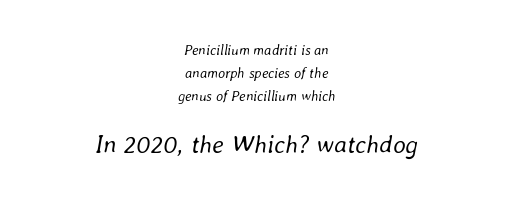
The image shows 25 px text type, italic (leaning right); set centered, normal line spacing (1.63x), normal letter spacing, not underlined; the second (bottom) block is 1.79x larger.
